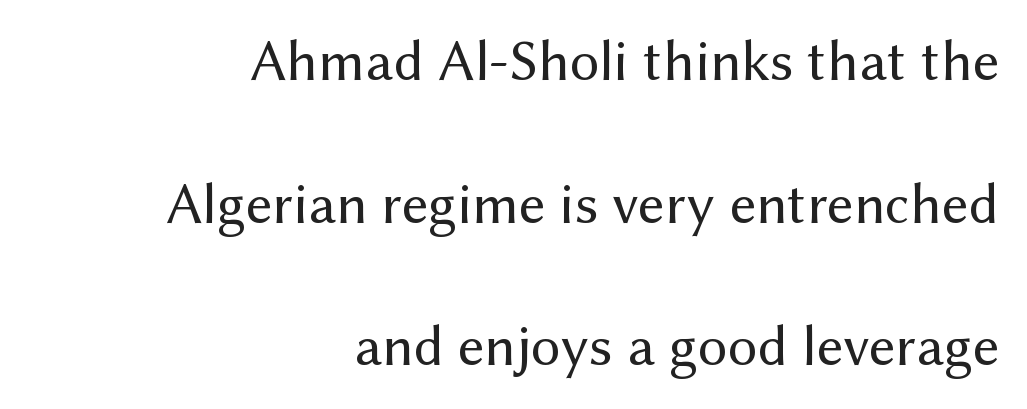
In CSS terms this would be text-align: right. Whoever set this chose breathing room over compactness in the vertical rhythm. This is roman type, the default non-slanted kind. The gap between lines stays unmarked.
